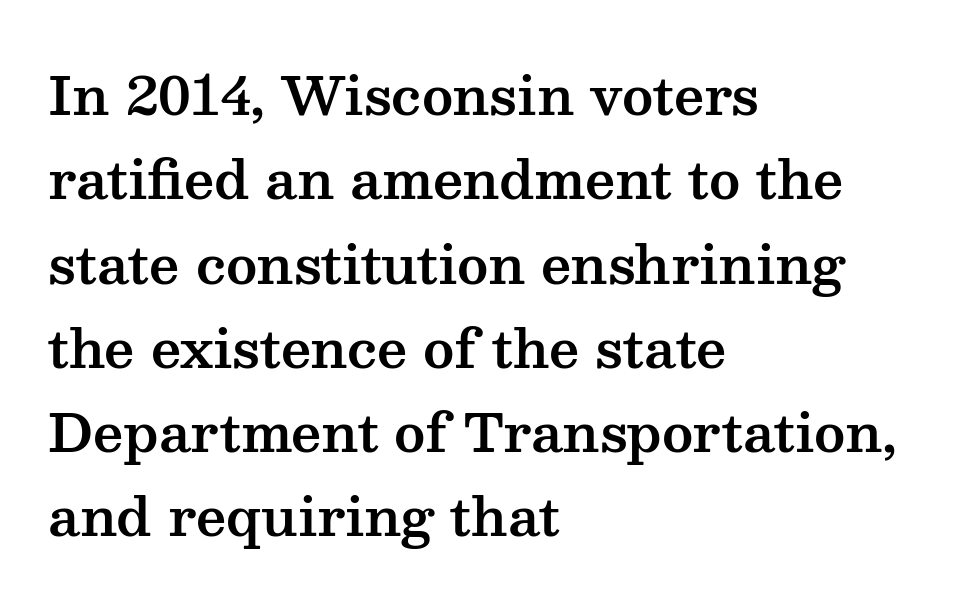
{"serif": "yes", "italic": "no", "width": "wide", "stroke_contrast": "medium", "x_height": "medium", "monospaced": "no", "underline": "no", "align": "left", "line_spacing": "normal", "line_spacing_ratio": 1.59, "letter_spacing": "normal", "letter_spacing_em": 0.0, "glyph_px": 53}
